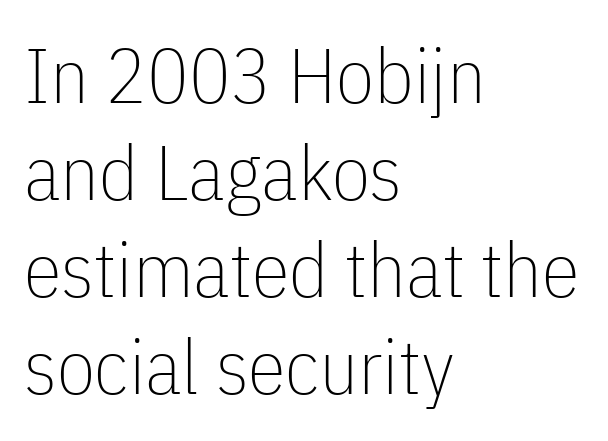
Q: Is the text bold? A: No.
Q: Is the text italic (slanted)? A: No, it is upright.
Q: Is the typeface a serif or a sans-serif typeface? A: Sans-serif.
Q: Is the text underlined? A: No.
Q: How is the paragraph aligned? A: Left-aligned.
Q: Is the spacing between letters normal or unusually wide? A: Normal.
Q: Is the spacing between lines tight, normal or loose? A: Normal.
Q: Width (condensed, normal, or wide)? A: Condensed.
Q: Stroke contrast? A: Low.
Q: x-height? A: Medium.
Q: Monospaced? A: No.
